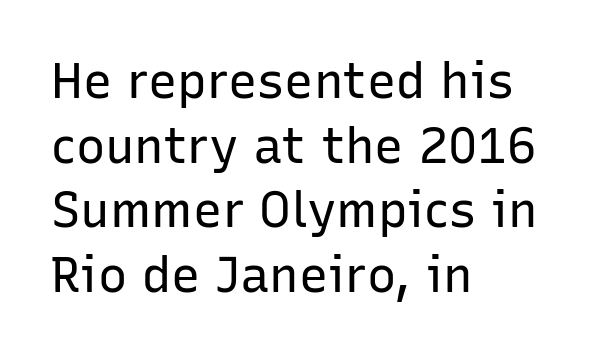
Q: Is the text bold? A: No.
Q: Is the text italic (slanted)? A: No, it is upright.
Q: Is the typeface a serif or a sans-serif typeface? A: Sans-serif.
Q: Is the text underlined? A: No.
Q: How is the paragraph aligned? A: Left-aligned.
Q: Is the spacing between letters normal or unusually wide? A: Normal.
Q: Is the spacing between lines tight, normal or loose? A: Normal.
Q: Width (condensed, normal, or wide)? A: Normal.
Q: Stroke contrast? A: Low.
Q: x-height? A: Medium.
Q: Monospaced? A: No.
